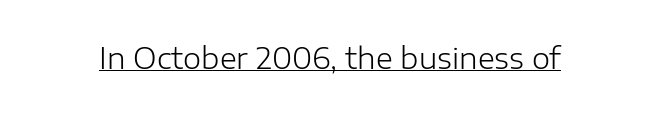
Q: Is the text bold? A: No.
Q: Is the text italic (slanted)? A: No, it is upright.
Q: Is the typeface a serif or a sans-serif typeface? A: Sans-serif.
Q: Is the text underlined? A: Yes.
Q: Is the spacing between letters normal or unusually wide? A: Normal.
Q: Width (condensed, normal, or wide)? A: Normal.
Q: Stroke contrast? A: Low.
Q: x-height? A: Medium.
Q: Monospaced? A: No.
